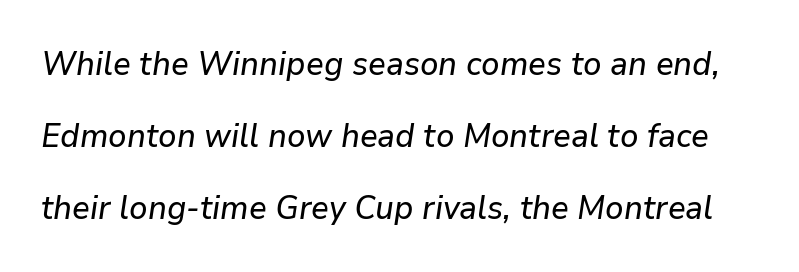
{"italic": "yes", "lean": "right", "slant_degrees": 9, "width": "normal", "stroke_contrast": "low", "x_height": "medium", "monospaced": "no", "underline": "no", "line_spacing": "loose", "line_spacing_ratio": 2.18, "letter_spacing": "normal", "letter_spacing_em": 0.0, "glyph_px": 33}
